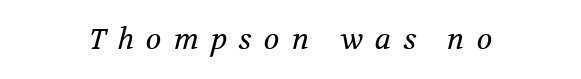
{"serif": "yes", "italic": "yes", "lean": "right", "slant_degrees": 12, "bold": "no", "weight": "regular", "width": "normal", "stroke_contrast": "medium", "x_height": "medium", "monospaced": "no", "underline": "no", "align": "center", "letter_spacing": "wide", "letter_spacing_em": 0.41, "glyph_px": 29}
